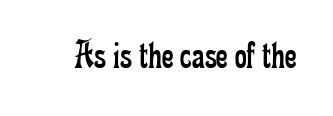
Counters stay open thanks to moderate or lighter strokes. Character widths vary here, with narrow letters taking less room than wide ones. Old-style or modern, the face here clearly has serifs. Anything drawn beneath the words? Only blank space. The typography opts for an upright posture over an oblique one.
